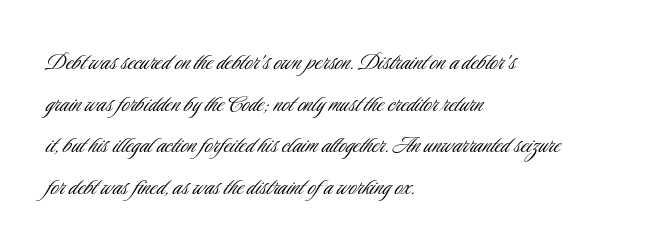
Lines of text with bare space underneath. The setting favours the left margin, as ordinary paragraphs usually do. Leading: standard. The typesetting does not lean heavy: it is not bold. You could call the tracking neutral — neither tight nor loose.
